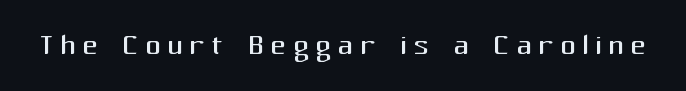
Q: Is the text bold? A: No.
Q: Is the text italic (slanted)? A: No, it is upright.
Q: Is the typeface a serif or a sans-serif typeface? A: Sans-serif.
Q: Is the text underlined? A: No.
Q: Width (condensed, normal, or wide)? A: Normal.
Q: Stroke contrast? A: Medium.
Q: x-height? A: Medium.
Q: Monospaced? A: No.
